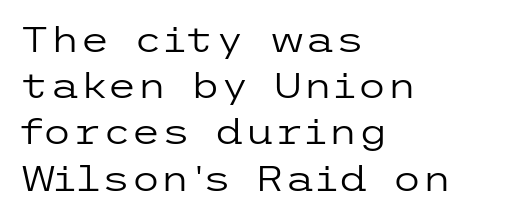
{"serif": "no", "italic": "no", "bold": "no", "weight": "regular", "width": "wide", "stroke_contrast": "low", "x_height": "medium", "underline": "no", "align": "left", "line_spacing": "normal", "line_spacing_ratio": 1.36, "letter_spacing": "normal", "letter_spacing_em": 0.0, "glyph_px": 34}
